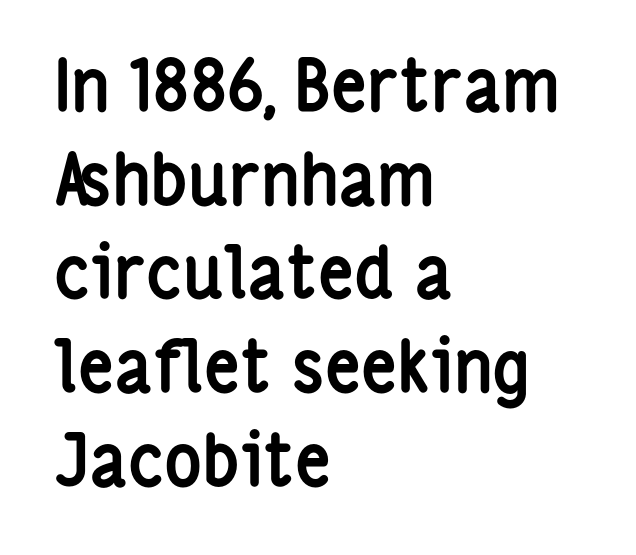
Q: Is the text bold? A: Yes.
Q: Is the text italic (slanted)? A: No, it is upright.
Q: Is the typeface a serif or a sans-serif typeface? A: Sans-serif.
Q: Is the text underlined? A: No.
Q: How is the paragraph aligned? A: Left-aligned.
Q: Is the spacing between letters normal or unusually wide? A: Normal.
Q: Is the spacing between lines tight, normal or loose? A: Normal.
Q: Width (condensed, normal, or wide)? A: Condensed.
Q: Stroke contrast? A: Low.
Q: x-height? A: Medium.
Q: Monospaced? A: No.
